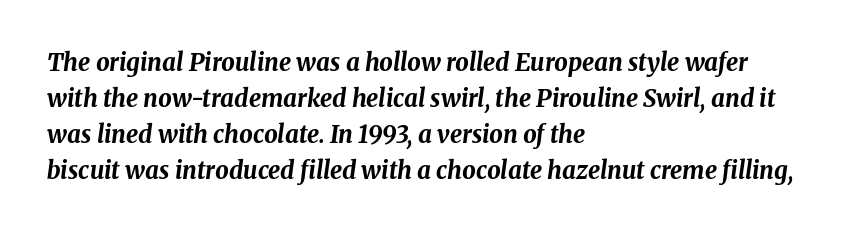
{"italic": "yes", "lean": "right", "slant_degrees": 8, "bold": "yes", "underline": "no", "align": "left", "line_spacing": "normal", "line_spacing_ratio": 1.5, "letter_spacing": "normal", "letter_spacing_em": 0.0, "glyph_px": 24}
